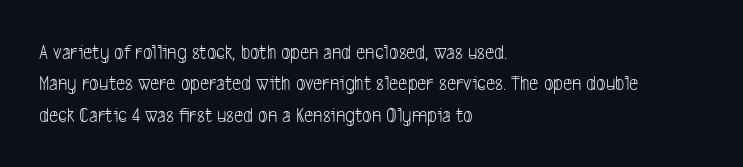
Q: Is the text bold? A: No.
Q: Is the text underlined? A: No.
Q: How is the paragraph aligned? A: Left-aligned.
Q: Is the spacing between letters normal or unusually wide? A: Normal.
Q: Is the spacing between lines tight, normal or loose? A: Normal.
